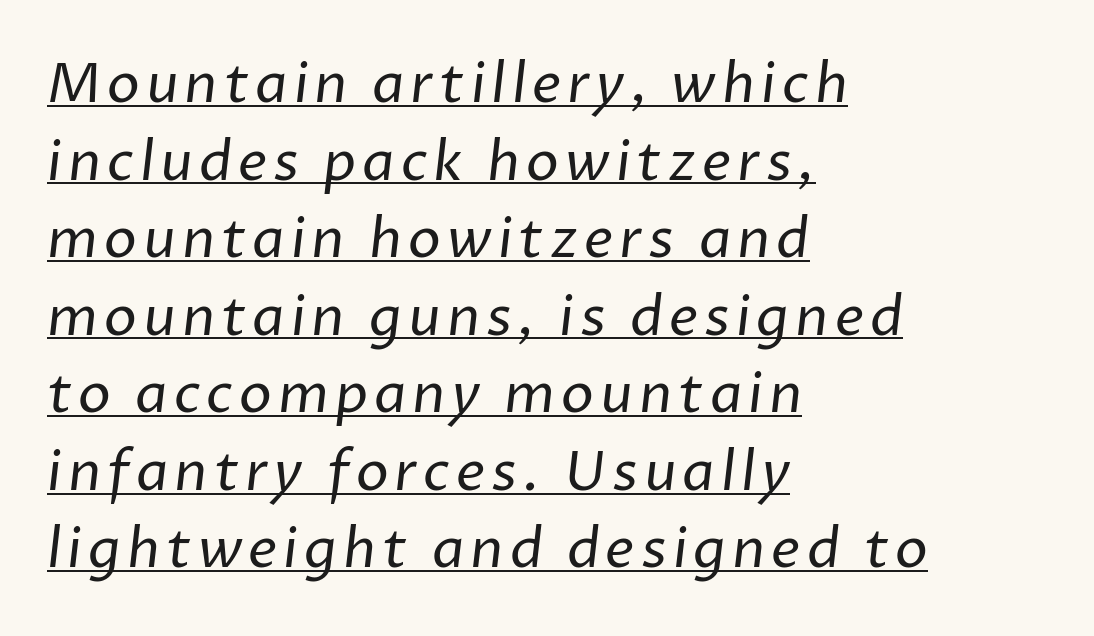
Q: Is the text bold? A: No.
Q: Is the typeface a serif or a sans-serif typeface? A: Sans-serif.
Q: Is the text underlined? A: Yes.
Q: How is the paragraph aligned? A: Left-aligned.
Q: Is the spacing between lines tight, normal or loose? A: Normal.
Q: Width (condensed, normal, or wide)? A: Normal.
Q: Stroke contrast? A: Low.
Q: x-height? A: Medium.
Q: Monospaced? A: No.
